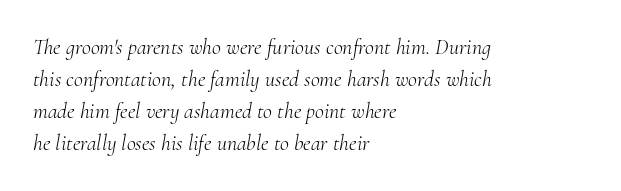
{"italic": "yes", "lean": "right", "slant_degrees": 10, "bold": "no", "underline": "no", "align": "left", "line_spacing": "normal", "line_spacing_ratio": 1.46, "letter_spacing": "normal", "letter_spacing_em": 0.0, "glyph_px": 22}
